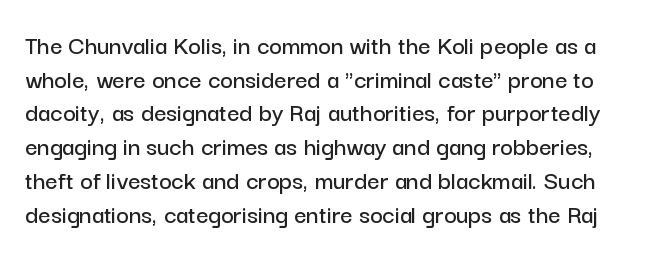
{"italic": "no", "underline": "no", "line_spacing": "normal", "line_spacing_ratio": 1.25, "letter_spacing": "normal", "letter_spacing_em": 0.0, "glyph_px": 27}
